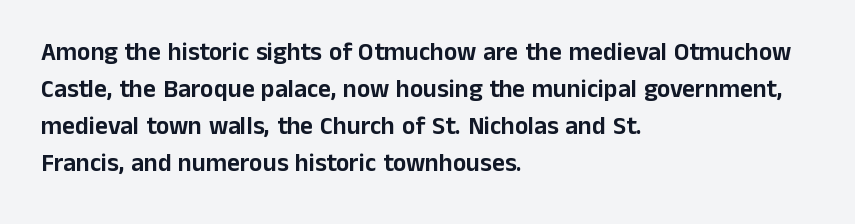
Q: Is the text italic (slanted)? A: No, it is upright.
Q: Is the text underlined? A: No.
Q: How is the paragraph aligned? A: Left-aligned.
Q: Is the spacing between letters normal or unusually wide? A: Normal.
Q: Is the spacing between lines tight, normal or loose? A: Normal.
